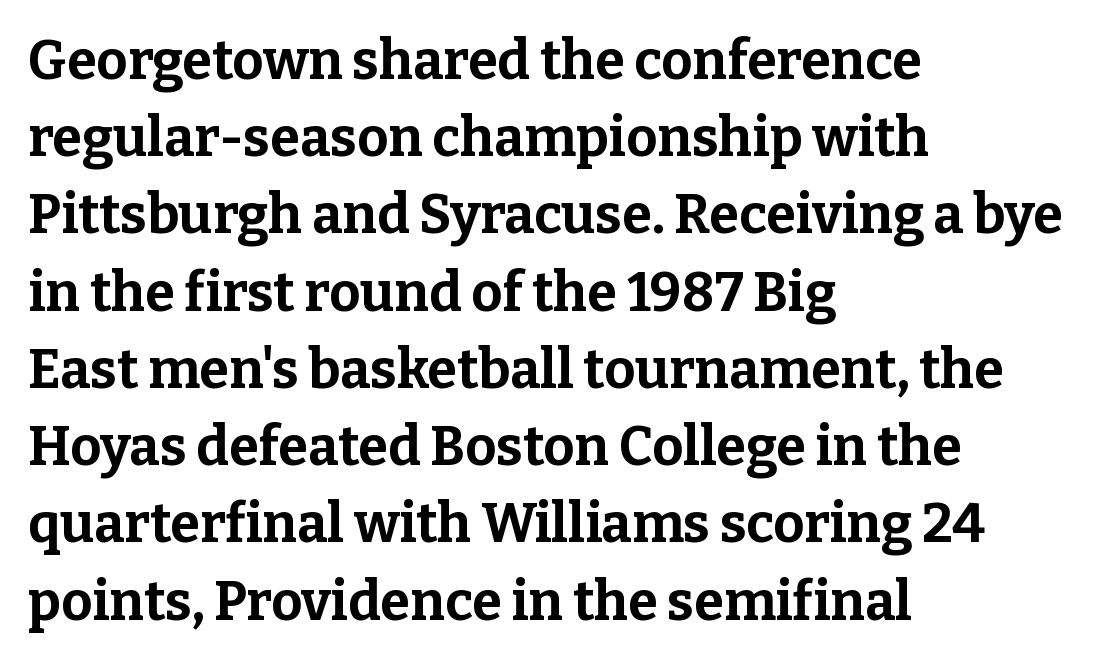
{"serif": "yes", "italic": "no", "bold": "yes", "weight": "bold", "width": "normal", "stroke_contrast": "low", "x_height": "medium", "monospaced": "no", "underline": "no", "align": "left", "line_spacing": "normal", "line_spacing_ratio": 1.43, "letter_spacing": "normal", "letter_spacing_em": 0.0, "glyph_px": 54}
